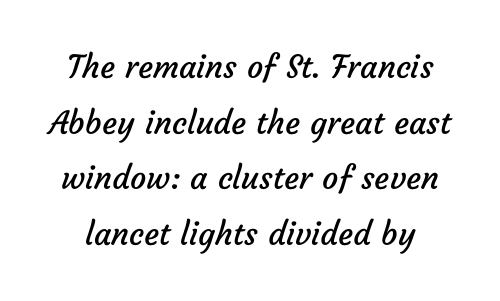
Honestly, there is no underline to notice here at all. Looks like regular typesetting: each glyph gets only the width it needs. A typesetter would call this zero additional tracking. Is this a sans? Yes — the strokes have no serifs.
